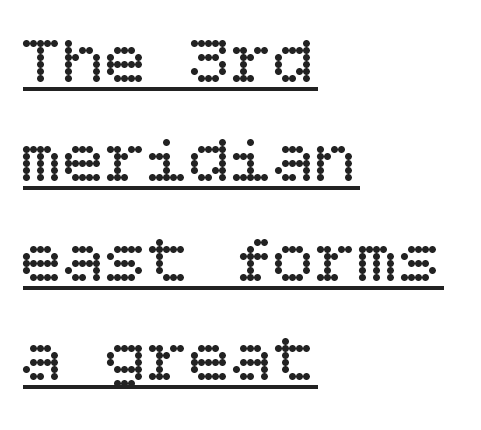
If you measured baseline to baseline, you'd find a middling distance. Weight: not bold — regular or lighter. Tracking here is standard; glyphs follow each other at the usual distance. Somebody hit Ctrl+U on this one — the words are underlined.
